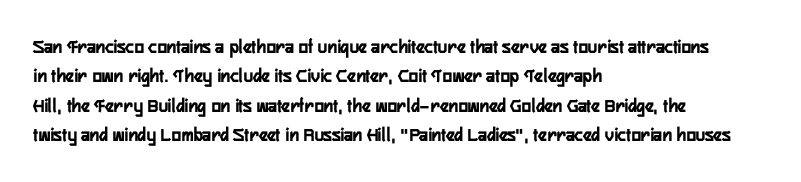
The image shows 20 px text type, upright; set left-aligned, normal line spacing (1.47x), normal letter spacing, not underlined.
